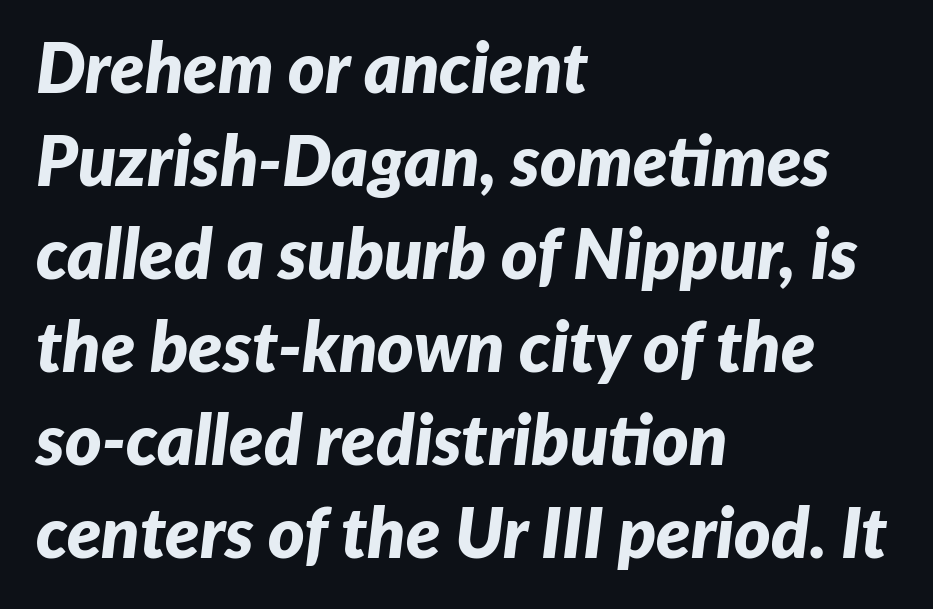
{"italic": "yes", "lean": "right", "slant_degrees": 7, "bold": "yes", "weight": "bold", "width": "normal", "stroke_contrast": "low", "x_height": "medium", "monospaced": "no", "underline": "no", "align": "left", "line_spacing": "normal", "line_spacing_ratio": 1.33, "letter_spacing": "normal", "letter_spacing_em": 0.0, "glyph_px": 70}
